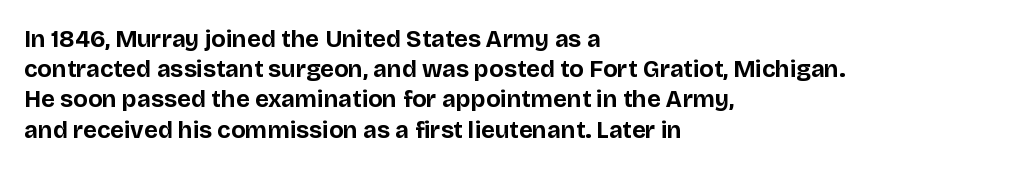
The image shows 24 px bold type, upright; set left-aligned, normal line spacing (1.26x), normal letter spacing, not underlined.
